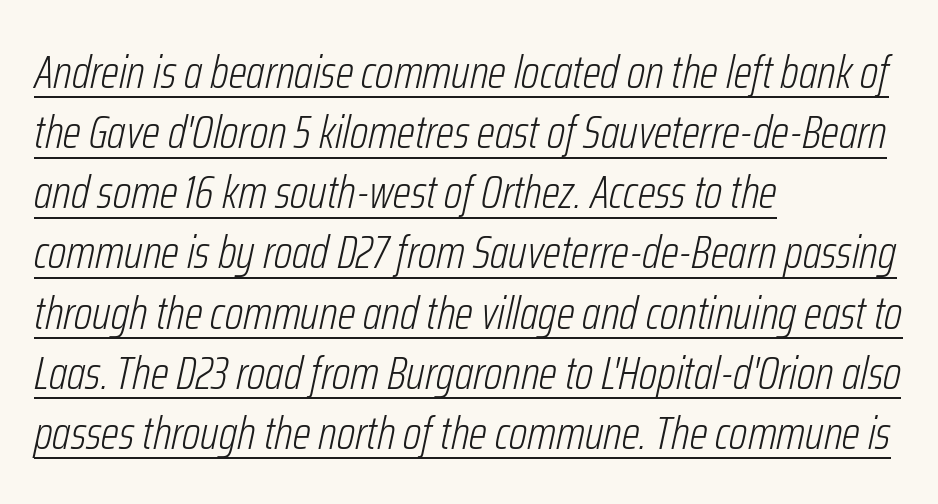
Spacing verdict: proportional, widths tailored to each character. This sample uses plain, unmodified letter spacing. Horizontal bands of white between lines are of average thickness. Compared with ordinary roman type, these characters are visibly tilted.
